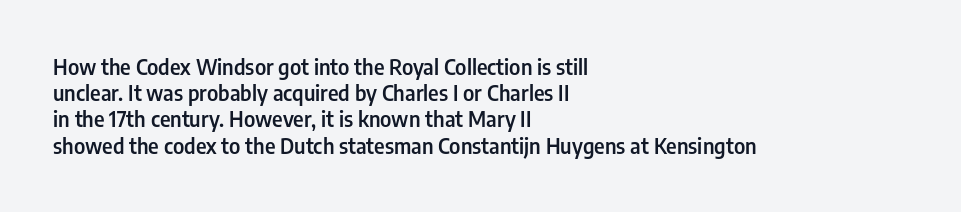
Q: Is the text bold? A: Semi-bold.
Q: Is the text italic (slanted)? A: No, it is upright.
Q: Is the text underlined? A: No.
Q: How is the paragraph aligned? A: Left-aligned.
Q: Is the spacing between letters normal or unusually wide? A: Normal.
Q: Is the spacing between lines tight, normal or loose? A: Normal.
